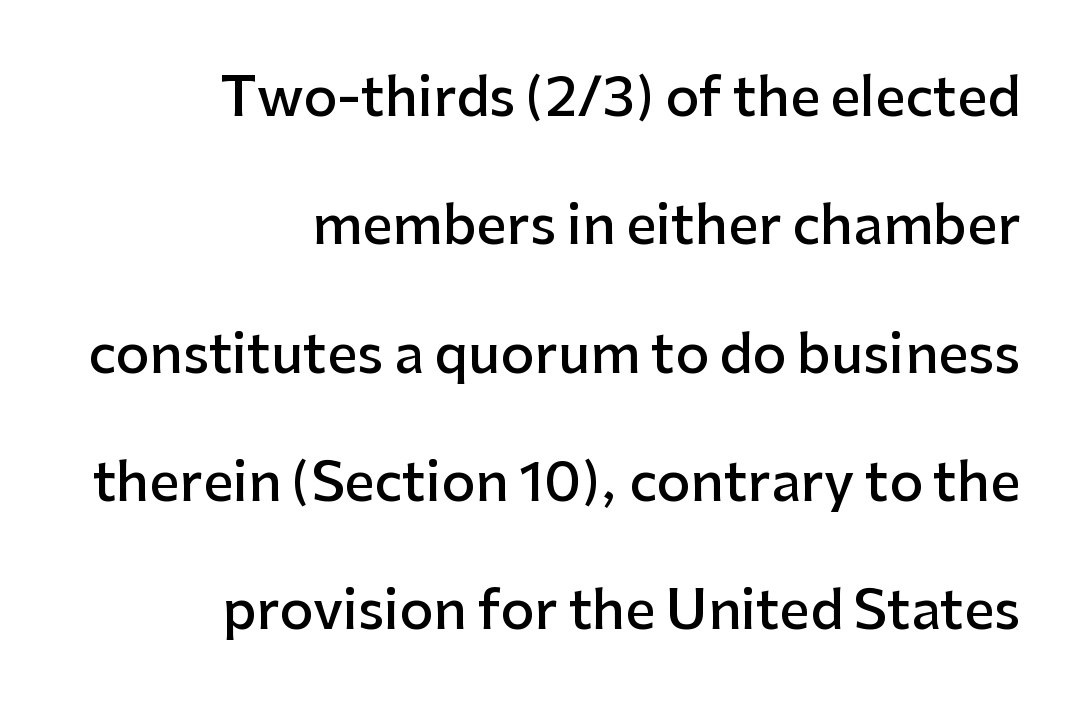
The image shows 53 px semibold sans-serif type, upright; set right-aligned, loose line spacing (2.42x), normal letter spacing, not underlined; low stroke contrast and a medium x-height.
